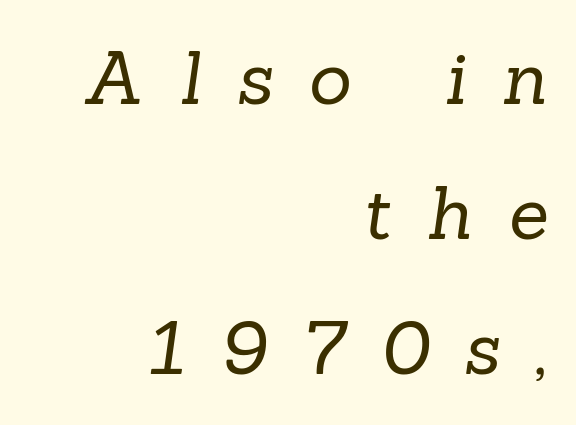
Serif or sans? Serif — the stroke terminals have little feet. The letterforms sit at book weight or below. Horizontal alignment here is rightward, an uncommon choice for prose. Here the glyphs are tracked loosely, breaking word shapes into spaced letters.
